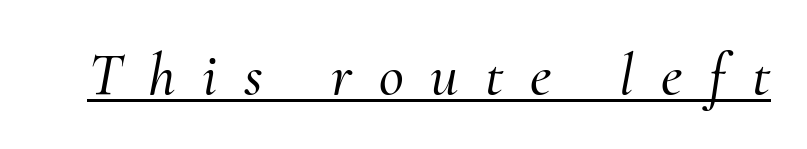
Q: Is the text italic (slanted)? A: Yes, it leans right by about 10 degrees.
Q: Is the typeface a serif or a sans-serif typeface? A: Serif.
Q: Is the text underlined? A: Yes.
Q: Is the spacing between letters normal or unusually wide? A: Unusually wide.
Q: Width (condensed, normal, or wide)? A: Normal.
Q: Stroke contrast? A: Medium.
Q: x-height? A: Small.
Q: Monospaced? A: No.
